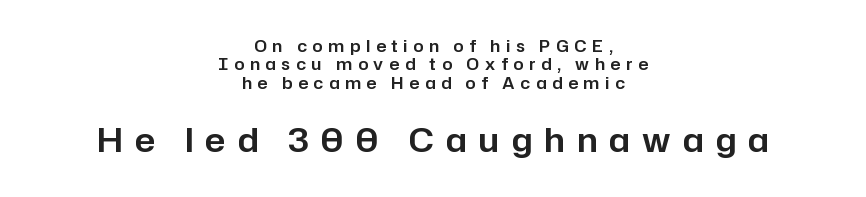
Whoever set this chose condensed vertical rhythm over breathing room. You could not count columns in this text — the font is proportionally spaced. There is plenty of visible air inserted between adjacent glyphs. No word sits above an underline.
